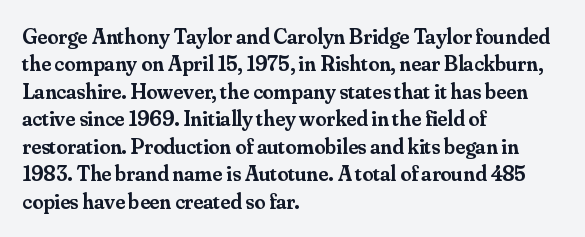
Q: Is the text bold? A: Semi-bold.
Q: Is the text italic (slanted)? A: No, it is upright.
Q: Is the text underlined? A: No.
Q: How is the paragraph aligned? A: Left-aligned.
Q: Is the spacing between letters normal or unusually wide? A: Normal.
Q: Is the spacing between lines tight, normal or loose? A: Normal.
